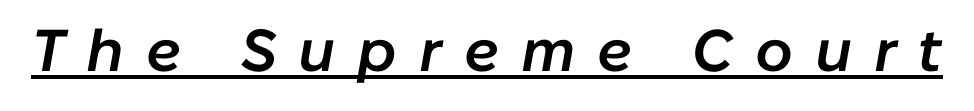
{"italic": "yes", "lean": "right", "slant_degrees": 10, "bold": "semi", "weight": "semibold", "width": "normal", "stroke_contrast": "low", "x_height": "medium", "monospaced": "no", "underline": "yes", "letter_spacing": "wide", "letter_spacing_em": 0.37, "glyph_px": 59}
